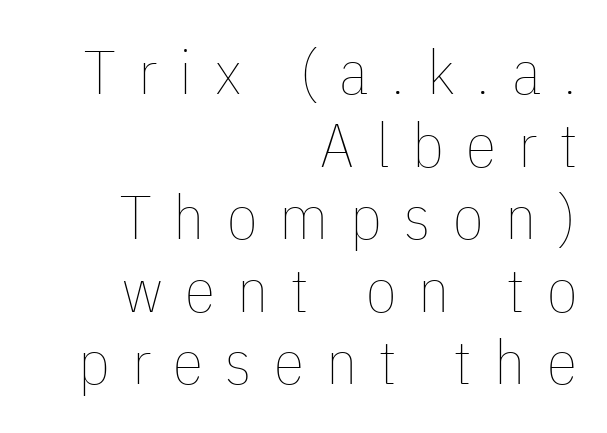
The image shows 62 px thin, condensed type, upright; set right-aligned, line spacing 1.17x, unusually wide letter spacing (+0.36 em), not underlined; low stroke contrast and a medium x-height.
